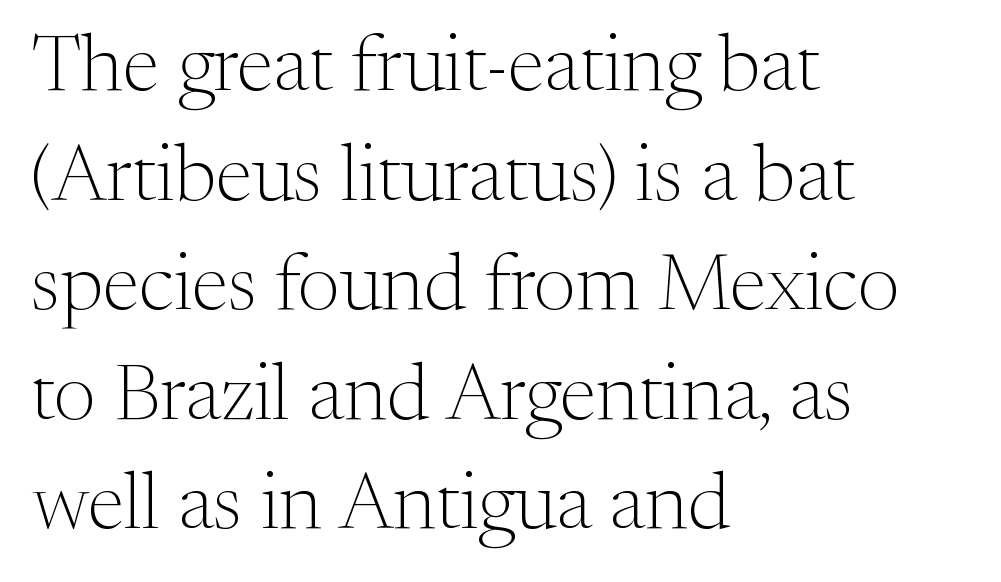
The line-height multiplier appears to be the usual default. Descenders are the only things crossing below the line. Heaviness? Minimal to ordinary, like unemphasized prose. Glyph-to-glyph distance matches everyday printed text.
